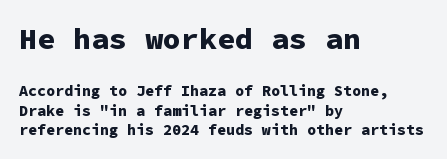
Q: Is the text bold? A: Yes.
Q: Is the text italic (slanted)? A: No, it is upright.
Q: Is the typeface a serif or a sans-serif typeface? A: Sans-serif.
Q: Is the text underlined? A: No.
Q: How is the paragraph aligned? A: Left-aligned.
Q: Is the spacing between letters normal or unusually wide? A: Normal.
Q: Is the spacing between lines tight, normal or loose? A: Normal.
Q: Which block of text is set in a larger size, the first (top) or the second (bottom)? A: The first (top) one.
Q: Width (condensed, normal, or wide)? A: Normal.
Q: Stroke contrast? A: Low.
Q: x-height? A: Medium.
Q: Monospaced? A: Yes.
